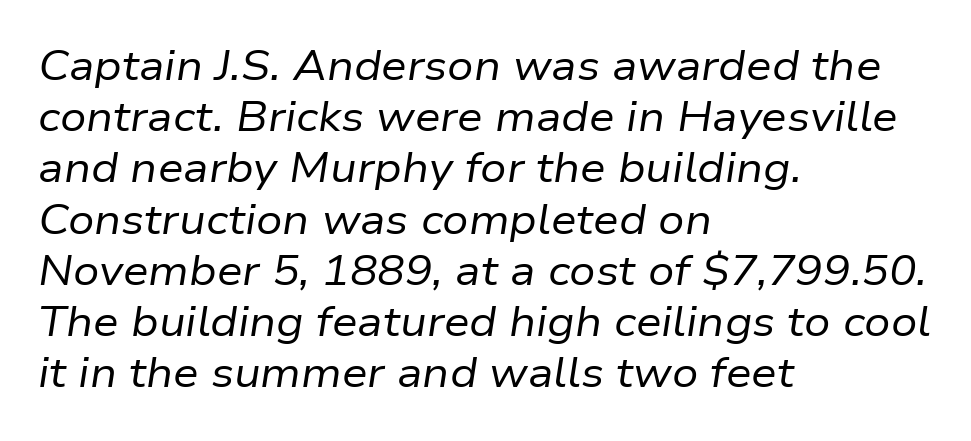
{"italic": "yes", "lean": "right", "slant_degrees": 9, "bold": "no", "weight": "regular", "width": "normal", "stroke_contrast": "low", "x_height": "medium", "monospaced": "no", "underline": "no", "align": "left", "line_spacing": "normal", "line_spacing_ratio": 1.25, "letter_spacing": "normal", "letter_spacing_em": 0.0, "glyph_px": 41}
